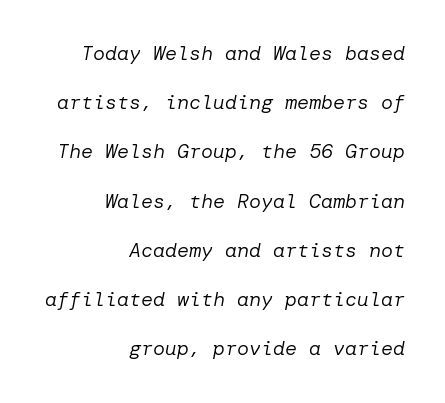
{"italic": "yes", "lean": "right", "slant_degrees": 10, "bold": "no", "underline": "no", "align": "right", "line_spacing": "loose", "line_spacing_ratio": 2.46, "letter_spacing": "normal", "letter_spacing_em": 0.0, "glyph_px": 20}
